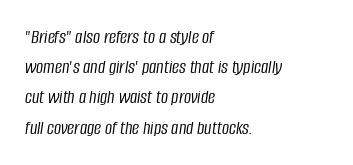
{"italic": "yes", "lean": "right", "slant_degrees": 8, "bold": "no", "underline": "no", "align": "left", "line_spacing": "normal", "line_spacing_ratio": 1.51, "letter_spacing": "normal", "letter_spacing_em": 0.0, "glyph_px": 20}
